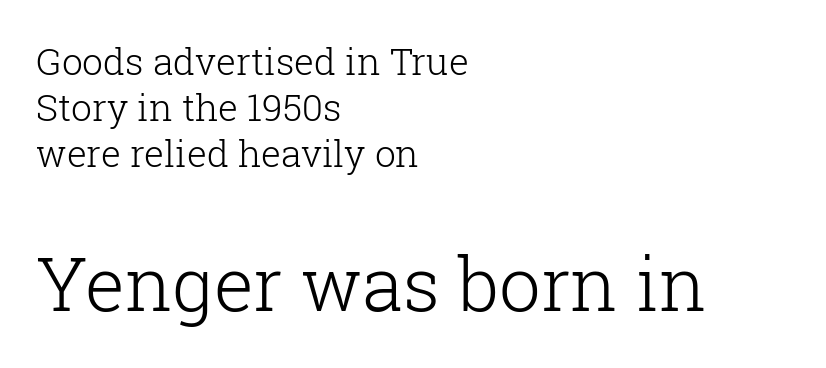
Q: Is the text bold? A: No.
Q: Is the text italic (slanted)? A: No, it is upright.
Q: Is the typeface a serif or a sans-serif typeface? A: Serif.
Q: Is the text underlined? A: No.
Q: How is the paragraph aligned? A: Left-aligned.
Q: Is the spacing between letters normal or unusually wide? A: Normal.
Q: Which block of text is set in a larger size, the first (top) or the second (bottom)? A: The second (bottom) one.
Q: Width (condensed, normal, or wide)? A: Normal.
Q: Stroke contrast? A: Low.
Q: x-height? A: Medium.
Q: Monospaced? A: No.
